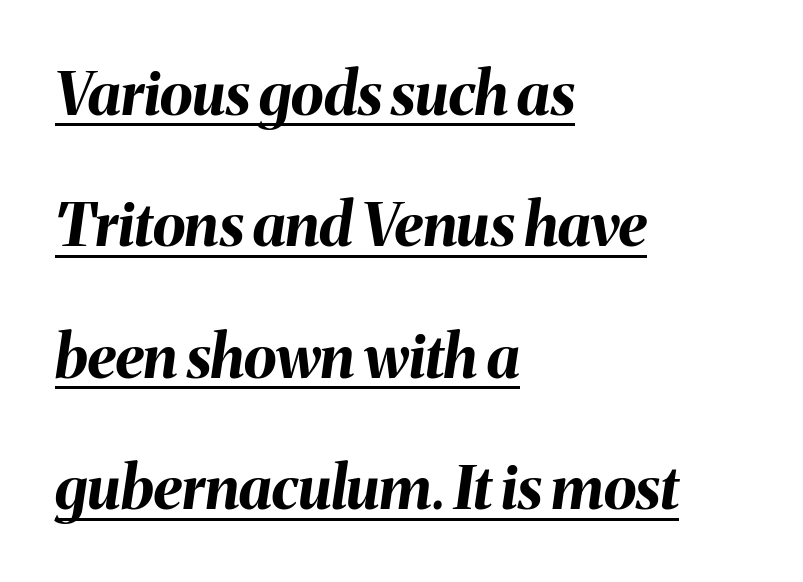
{"italic": "yes", "lean": "right", "slant_degrees": 8, "bold": "yes", "weight": "bold", "width": "normal", "stroke_contrast": "medium", "x_height": "medium", "monospaced": "no", "underline": "yes", "align": "left", "line_spacing": "loose", "line_spacing_ratio": 2.19, "letter_spacing": "normal", "letter_spacing_em": 0.0, "glyph_px": 60}
